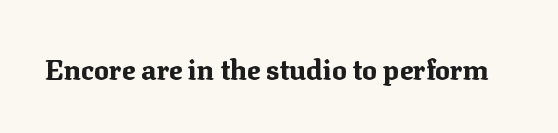
{"serif": "yes", "italic": "no", "bold": "yes", "weight": "bold", "width": "normal", "stroke_contrast": "medium", "x_height": "medium", "monospaced": "no", "underline": "no", "letter_spacing": "normal", "letter_spacing_em": 0.0, "glyph_px": 28}
